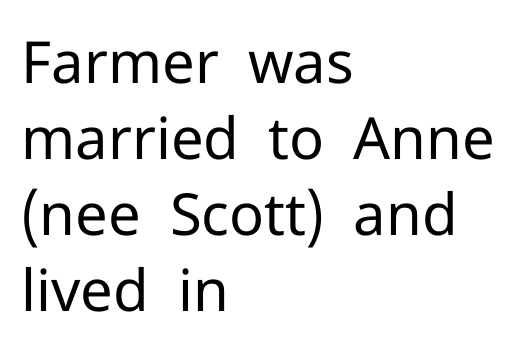
{"serif": "no", "italic": "no", "bold": "no", "weight": "regular", "width": "normal", "stroke_contrast": "low", "x_height": "medium", "monospaced": "no", "underline": "no", "align": "left", "line_spacing": "normal", "line_spacing_ratio": 1.31, "letter_spacing": "normal", "letter_spacing_em": 0.0, "glyph_px": 58}
